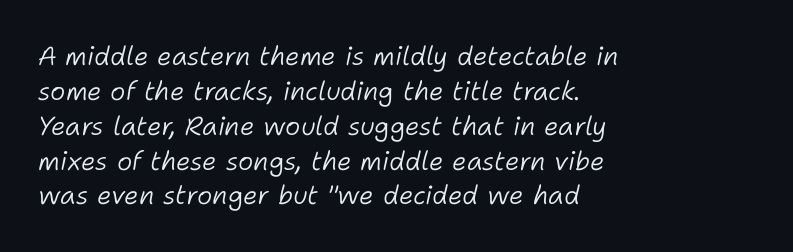
Q: Is the text bold? A: No.
Q: Is the text italic (slanted)? A: Yes, it leans right by about 11 degrees.
Q: Is the text underlined? A: No.
Q: How is the paragraph aligned? A: Left-aligned.
Q: Is the spacing between letters normal or unusually wide? A: Normal.
Q: Is the spacing between lines tight, normal or loose? A: Normal.
